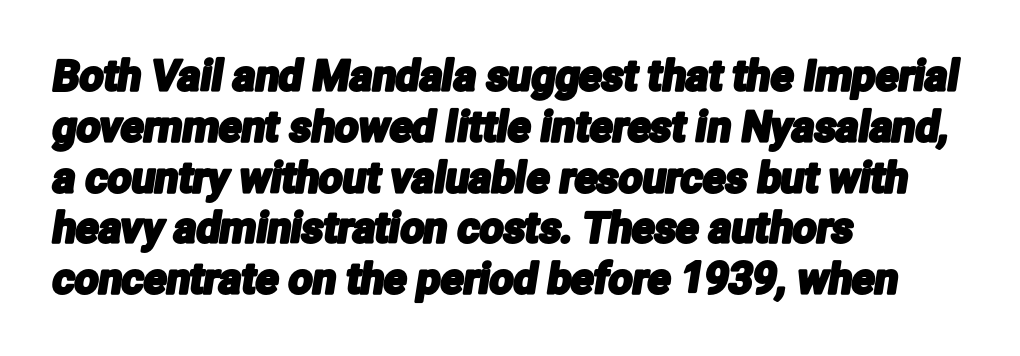
This is sans-serif lettering, the kind often seen on screens and signage. Reading down the block, your eye returns to a fixed left position each line. Note the varied advance widths — an 'i' is clearly narrower than an 'm'. This rendering features lettering with no underline. Honestly, the letter spacing is just normal — you wouldn't notice it.
